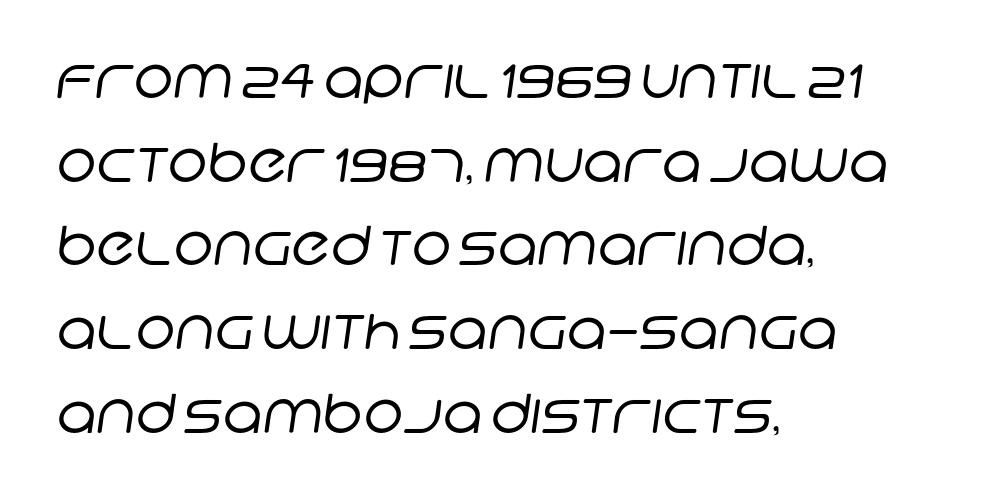
{"serif": "no", "bold": "no", "weight": "regular", "width": "normal", "stroke_contrast": "low", "x_height": "large", "monospaced": "no", "underline": "no", "align": "left", "line_spacing": "normal", "line_spacing_ratio": 1.55, "letter_spacing": "normal", "letter_spacing_em": 0.0, "glyph_px": 54}
